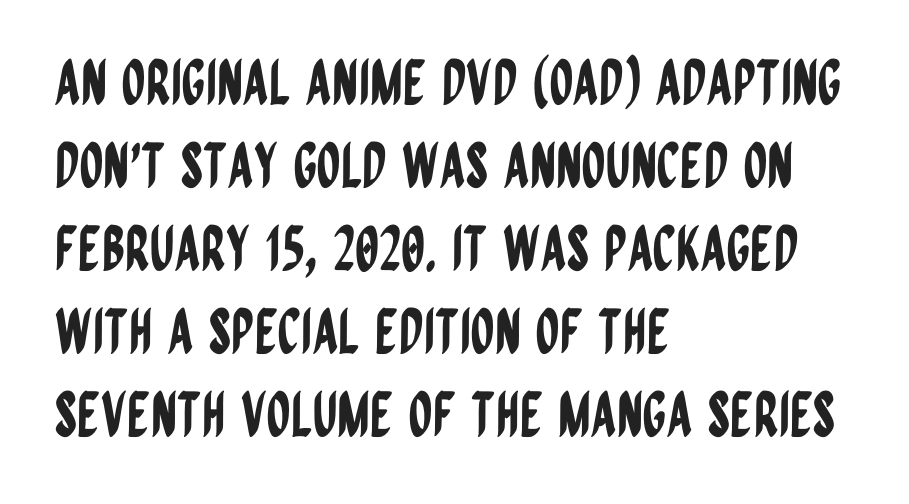
The image shows 61 px condensed sans-serif type, upright; set left-aligned, normal line spacing (1.36x), normal letter spacing, not underlined; low stroke contrast and a large x-height.
